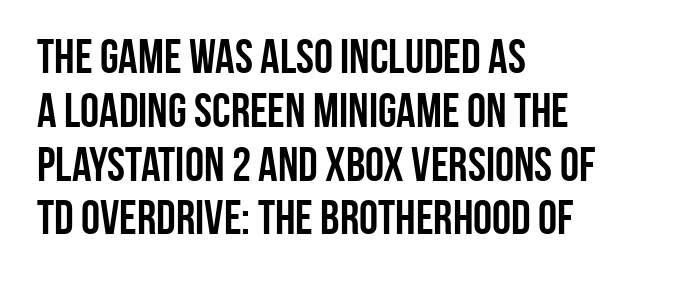
Q: Is the text bold? A: Yes.
Q: Is the text italic (slanted)? A: No, it is upright.
Q: Is the typeface a serif or a sans-serif typeface? A: Sans-serif.
Q: Is the text underlined? A: No.
Q: How is the paragraph aligned? A: Left-aligned.
Q: Is the spacing between letters normal or unusually wide? A: Normal.
Q: Is the spacing between lines tight, normal or loose? A: Tight.
Q: Width (condensed, normal, or wide)? A: Condensed.
Q: Stroke contrast? A: Low.
Q: x-height? A: Large.
Q: Monospaced? A: No.
